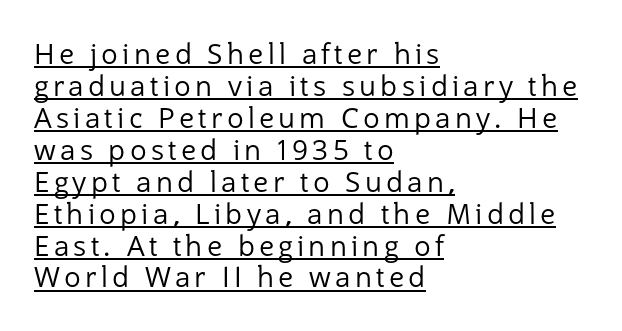
The image shows 28 px regular-weight sans-serif type, upright; set left-aligned, tight line spacing (1.14x), underlined; low stroke contrast and a medium x-height.
